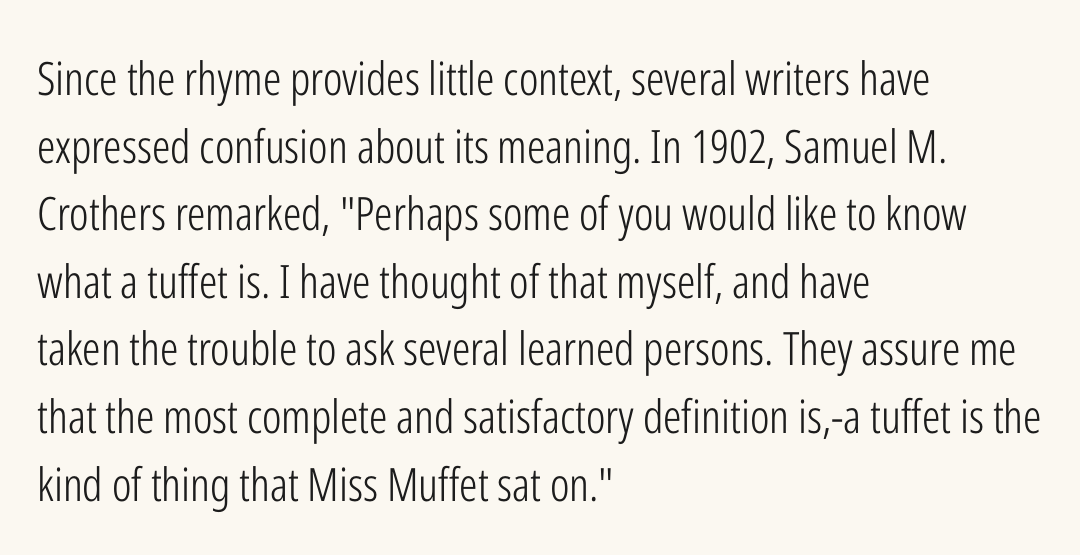
The image shows 46 px light, condensed sans-serif type, upright; set left-aligned, normal line spacing (1.47x), normal letter spacing, not underlined; low stroke contrast and a medium x-height.
